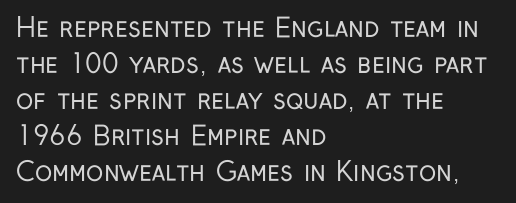
The image shows 26 px text type, upright; set left-aligned, normal line spacing (1.38x), normal letter spacing, not underlined.
